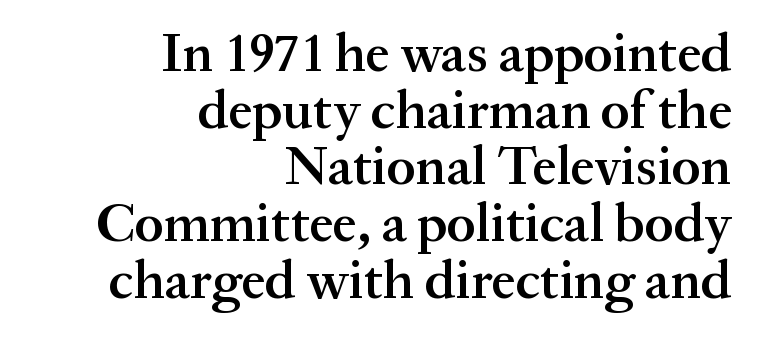
{"serif": "yes", "italic": "no", "bold": "semi", "weight": "semibold", "width": "normal", "stroke_contrast": "medium", "x_height": "medium", "monospaced": "no", "underline": "no", "align": "right", "line_spacing": "tight", "line_spacing_ratio": 1.05, "letter_spacing": "normal", "letter_spacing_em": 0.0, "glyph_px": 54}
